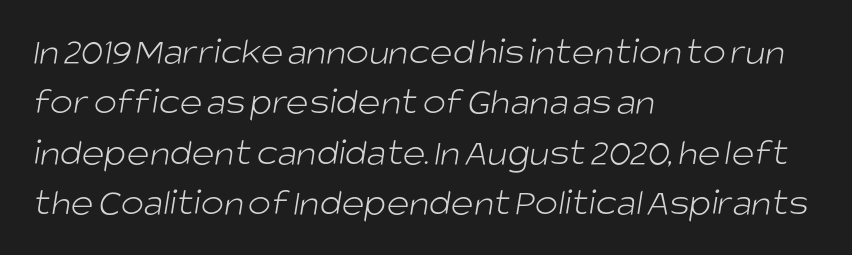
The image shows 39 px light sans-serif type; set left-aligned, normal line spacing (1.29x), normal letter spacing, not underlined; low stroke contrast and a large x-height.
